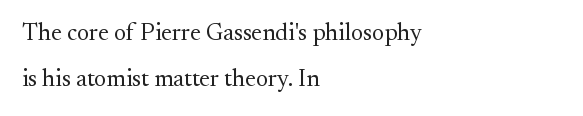
Q: Is the text bold? A: No.
Q: Is the text italic (slanted)? A: No, it is upright.
Q: Is the text underlined? A: No.
Q: How is the paragraph aligned? A: Left-aligned.
Q: Is the spacing between letters normal or unusually wide? A: Normal.
Q: Is the spacing between lines tight, normal or loose? A: Loose.
